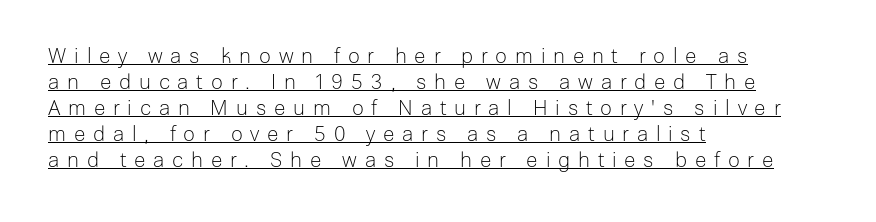
Q: Is the text bold? A: No.
Q: Is the text italic (slanted)? A: No, it is upright.
Q: Is the text underlined? A: Yes.
Q: How is the paragraph aligned? A: Left-aligned.
Q: Is the spacing between letters normal or unusually wide? A: Unusually wide.
